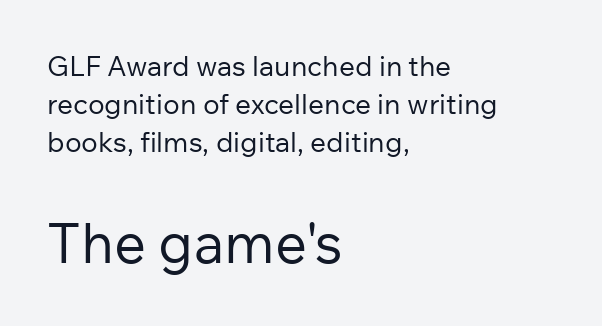
{"serif": "no", "italic": "no", "bold": "no", "weight": "regular", "width": "normal", "stroke_contrast": "low", "x_height": "medium", "monospaced": "no", "underline": "no", "align": "left", "line_spacing": "normal", "line_spacing_ratio": 1.36, "letter_spacing": "normal", "letter_spacing_em": 0.0, "larger_block": "second", "size_ratio": 2.0, "glyph_px": 56}
